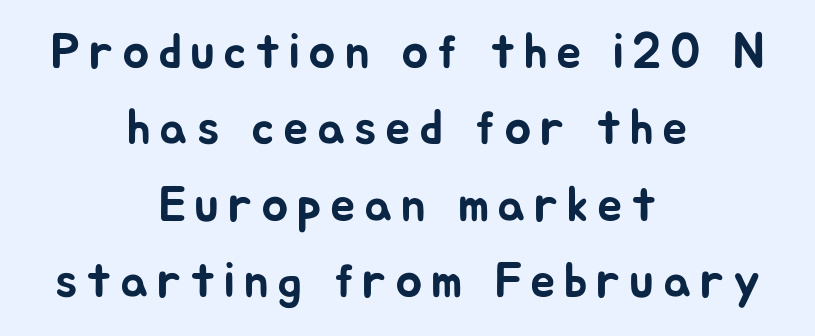
Q: Is the text italic (slanted)? A: No, it is upright.
Q: Is the typeface a serif or a sans-serif typeface? A: Sans-serif.
Q: Is the text underlined? A: No.
Q: How is the paragraph aligned? A: Centered.
Q: Is the spacing between lines tight, normal or loose? A: Normal.
Q: Width (condensed, normal, or wide)? A: Normal.
Q: Stroke contrast? A: Low.
Q: x-height? A: Medium.
Q: Monospaced? A: No.
